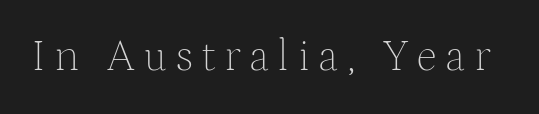
The font sits on the lighter half of the weight spectrum, regular included. The glyphs are unaccompanied by any horizontal stroke below them. The specimen reads as upright at a glance. Proportional: the letters do not fall into vertical columns.
